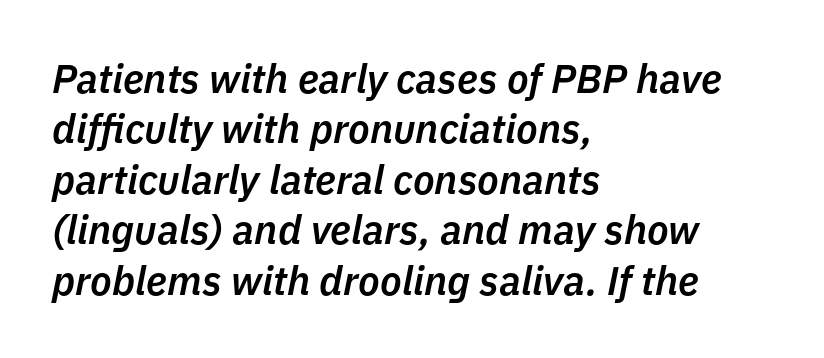
{"italic": "yes", "lean": "right", "slant_degrees": 11, "bold": "semi", "weight": "semibold", "width": "normal", "stroke_contrast": "low", "x_height": "medium", "monospaced": "no", "underline": "no", "align": "left", "line_spacing": "normal", "line_spacing_ratio": 1.26, "letter_spacing": "normal", "letter_spacing_em": 0.0, "glyph_px": 40}
